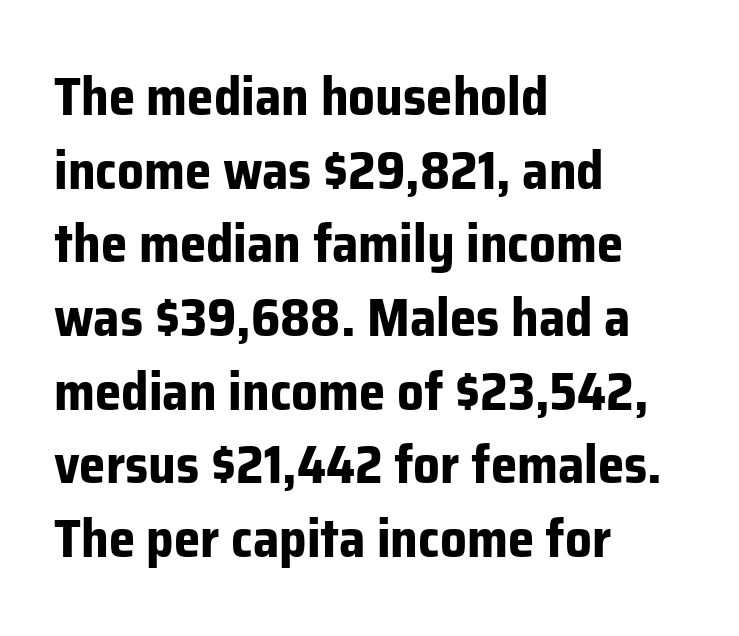
{"serif": "no", "italic": "no", "bold": "yes", "weight": "bold", "width": "normal", "stroke_contrast": "low", "x_height": "medium", "monospaced": "no", "underline": "no", "align": "left", "line_spacing": "normal", "line_spacing_ratio": 1.39, "letter_spacing": "normal", "letter_spacing_em": 0.0, "glyph_px": 53}
